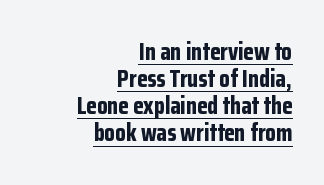
The image shows 24 px bold type, upright; set right-aligned, tight line spacing (1.13x), normal letter spacing, underlined.
